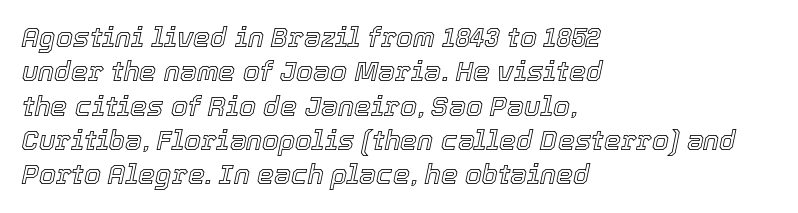
The image shows 27 px text type, italic (leaning right); set left-aligned, normal line spacing (1.27x), normal letter spacing, not underlined.
